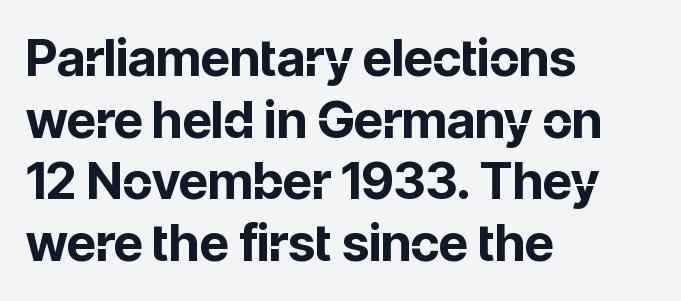
{"serif": "no", "italic": "no", "bold": "yes", "weight": "bold", "width": "normal", "stroke_contrast": "low", "x_height": "medium", "monospaced": "no", "underline": "no", "align": "left", "line_spacing_ratio": 1.21, "letter_spacing": "normal", "letter_spacing_em": 0.0, "glyph_px": 51}
